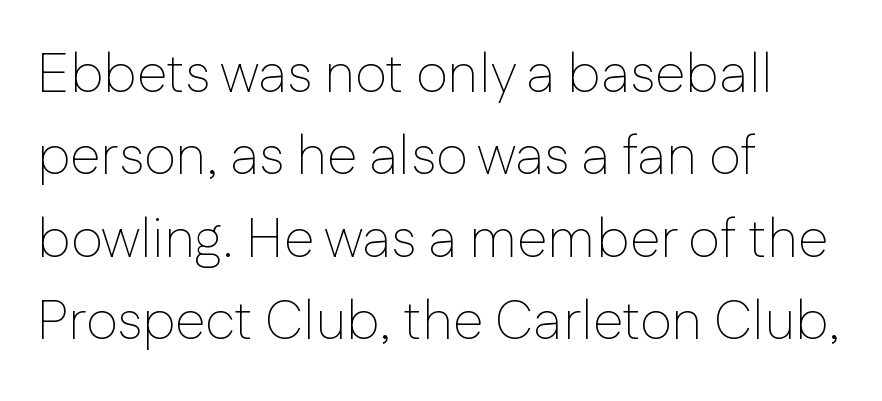
The image shows 55 px thin sans-serif type, upright; set left-aligned, normal line spacing (1.5x), normal letter spacing, not underlined; low stroke contrast and a medium x-height.
